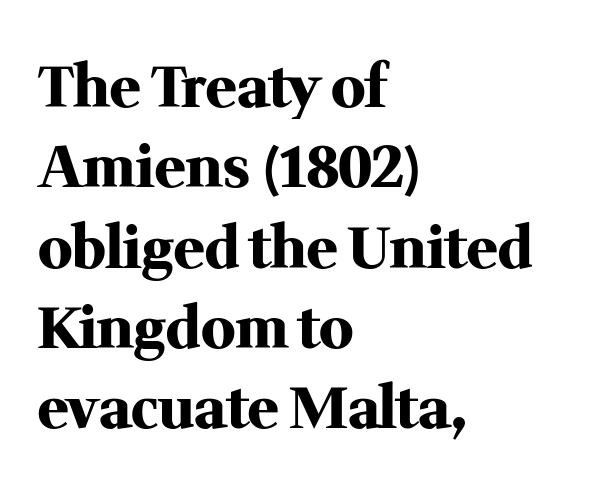
The image shows 57 px heavy serif type, upright; set left-aligned, normal line spacing (1.41x), normal letter spacing, not underlined; medium stroke contrast and a medium x-height.
